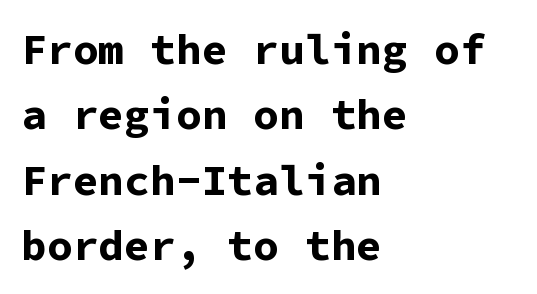
Do the characters align in a grid? Yes, the font is monospaced. Compared with typical paragraphs, the rows here are spaced about the same. This sample is left-justified, so line endings fall wherever the words run out. You'd pick this weight for a headline — it's a proper bold. In terms of letterform style, serifs are entirely absent. Does extra space separate the letters? No, they use regular spacing.
